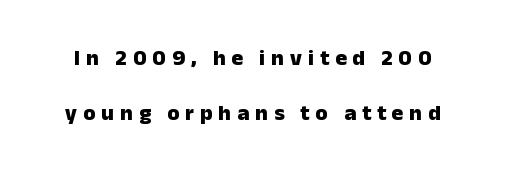
The block of text is sparse from top to bottom, with ample space between rows. Typesetter's note: full bold, strokes at maximum text heaviness. Bare-footed words on every line. Quick note: not italic, upright.
